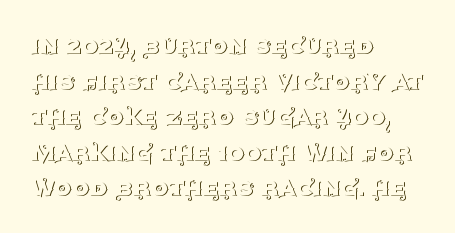
The image shows 28 px thin serif type, upright; set left-aligned, normal line spacing (1.27x), normal letter spacing, not underlined; medium stroke contrast and a large x-height.
